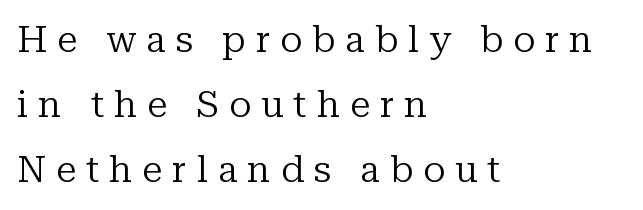
Character widths vary here, with narrow letters taking less room than wide ones. Has an underline been added? It has not. Look at the bottom of the vertical strokes: they flare into serifs here. The lettering stays uniformly vertical, giving the passage a roman look.
